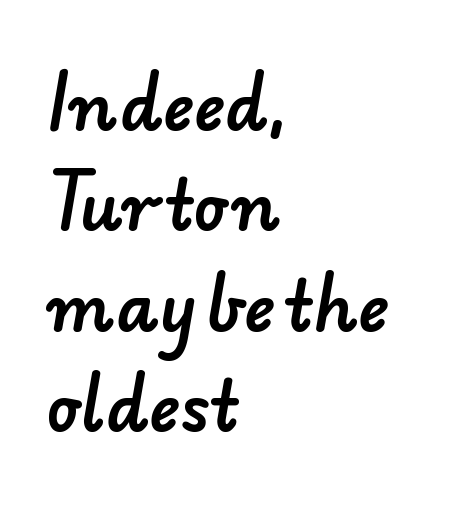
Nobody drew a line under any word here. These lines are composed in type without serifs. The face used here is rendered with its standard letterfit. A typesetter would call this leading conventional body-copy spacing.
